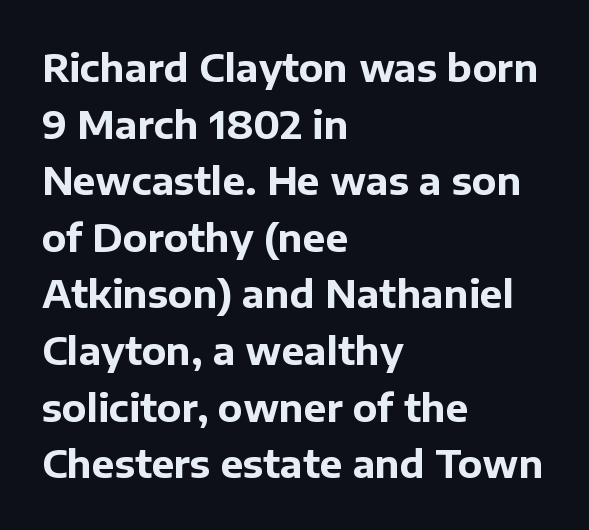
Q: Is the text bold? A: Yes.
Q: Is the text italic (slanted)? A: No, it is upright.
Q: Is the typeface a serif or a sans-serif typeface? A: Sans-serif.
Q: Is the text underlined? A: No.
Q: How is the paragraph aligned? A: Left-aligned.
Q: Is the spacing between letters normal or unusually wide? A: Normal.
Q: Is the spacing between lines tight, normal or loose? A: Normal.
Q: Width (condensed, normal, or wide)? A: Normal.
Q: Stroke contrast? A: Low.
Q: x-height? A: Medium.
Q: Monospaced? A: No.
